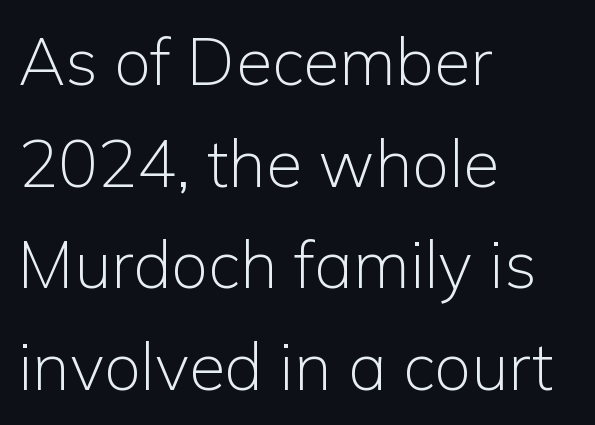
Ordinary non-slanted type is in use. Rows of type keep a routine distance in the vertical direction. Honestly, there is no underline to notice here at all. The passage shown is typeset with a sans-serif family. Spacing verdict: proportional, widths tailored to each character.
